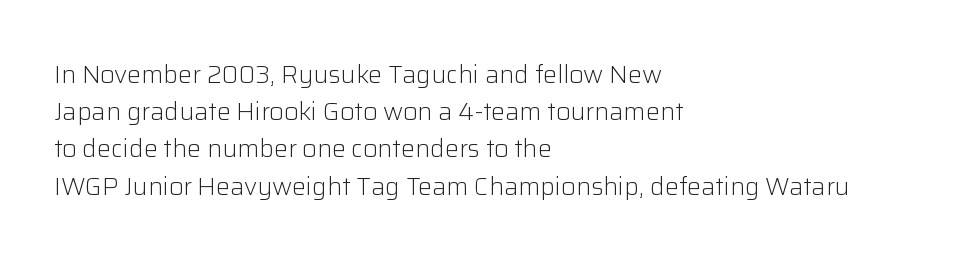
Q: Is the text bold? A: No.
Q: Is the text italic (slanted)? A: No, it is upright.
Q: Is the text underlined? A: No.
Q: How is the paragraph aligned? A: Left-aligned.
Q: Is the spacing between letters normal or unusually wide? A: Normal.
Q: Is the spacing between lines tight, normal or loose? A: Normal.
